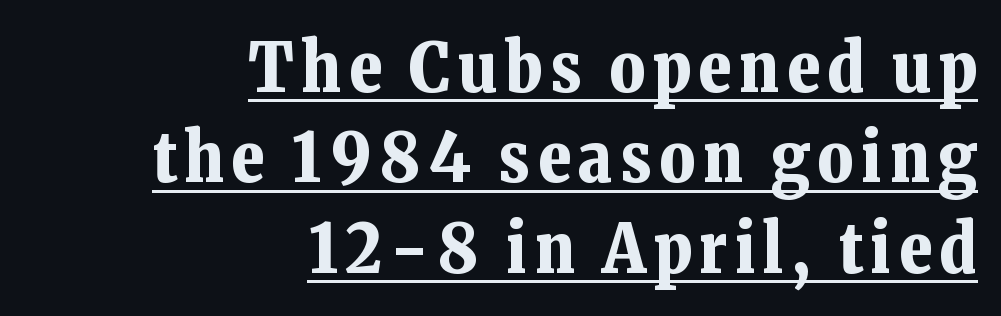
{"serif": "yes", "italic": "no", "bold": "yes", "weight": "bold", "width": "normal", "stroke_contrast": "low", "x_height": "medium", "monospaced": "no", "underline": "yes", "align": "right", "line_spacing": "normal", "line_spacing_ratio": 1.31, "glyph_px": 69}
